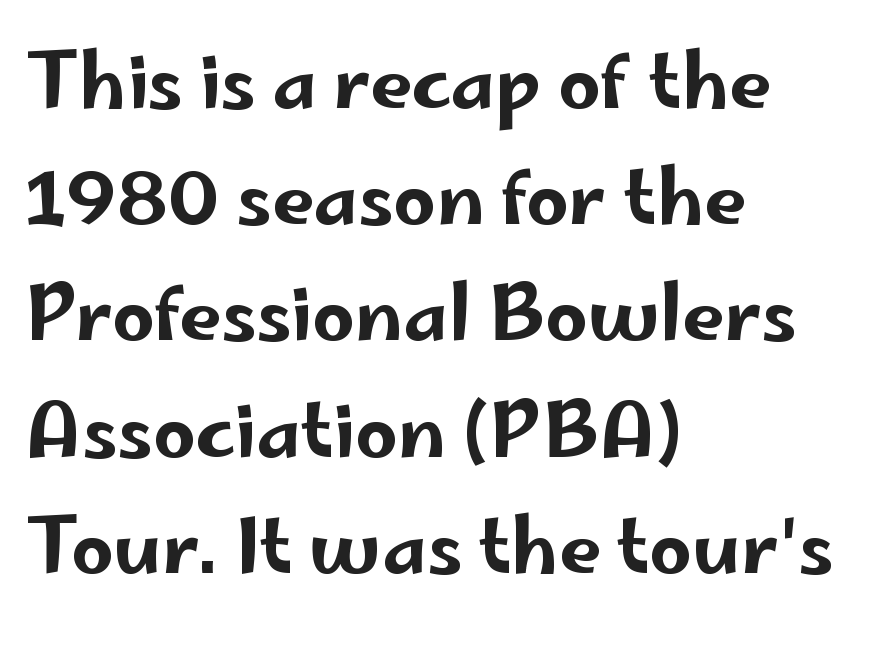
The image shows 75 px wide sans-serif type, upright; set left-aligned, normal line spacing (1.55x), normal letter spacing, not underlined; low stroke contrast and a small x-height.
